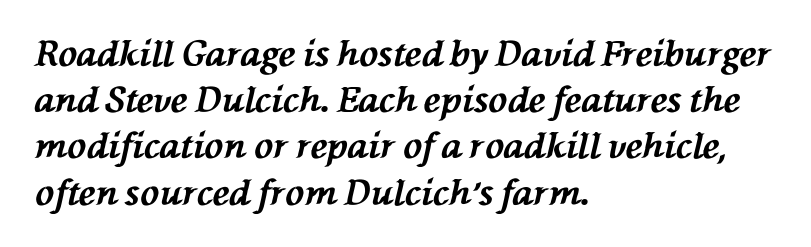
{"italic": "yes", "lean": "left", "slant_degrees": 76, "bold": "yes", "weight": "bold", "width": "normal", "stroke_contrast": "medium", "x_height": "medium", "monospaced": "no", "underline": "no", "align": "left", "line_spacing": "normal", "line_spacing_ratio": 1.32, "letter_spacing": "normal", "letter_spacing_em": 0.0, "glyph_px": 35}
